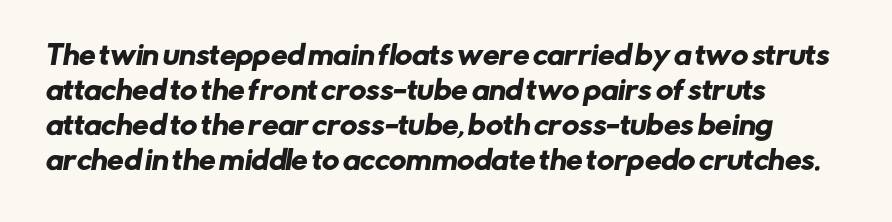
Q: Is the text underlined? A: No.
Q: How is the paragraph aligned? A: Left-aligned.
Q: Is the spacing between letters normal or unusually wide? A: Normal.
Q: Is the spacing between lines tight, normal or loose? A: Normal.
